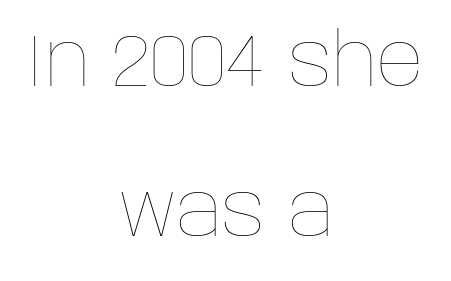
Rows of type keep a wide berth in the vertical direction. The zone under the glyphs is completely vacant. Characters follow at the spacing the type designer built in. Proportional: the letters do not fall into vertical columns. No letter is thick-stroked: the sample isn't bold.
